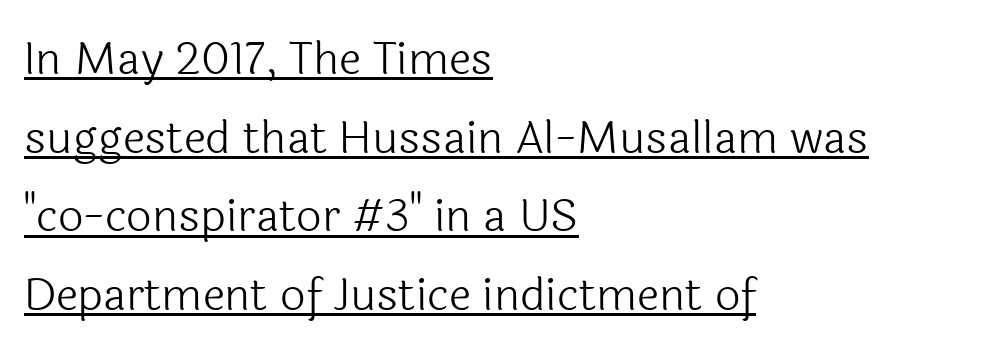
Standard letterfit; no display-style spreading of the glyphs. Notice how the stems are strictly vertical — no italics here. The characters are drawn with everyday or finer stroke widths. Type style note: lacks serifs.
